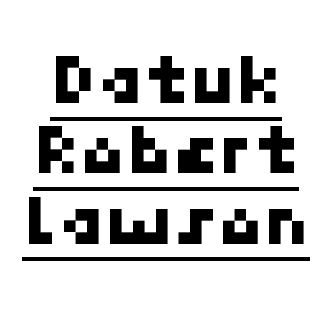
The image shows 74 px sans-serif type; set tight line spacing (0.95x), normal letter spacing, underlined; low stroke contrast and a medium x-height.
